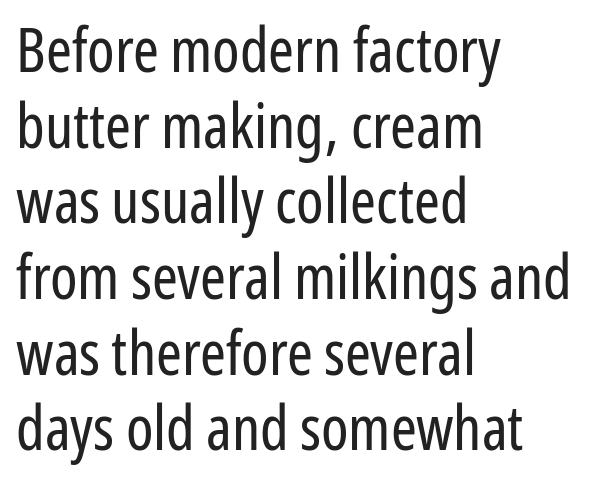
Words float on clear page, feet unadorned. Posture: straight, roman, zero tilt. One-word summary of the alignment: left. Stroke thickness stays within the range of a standard reading face or lighter.
